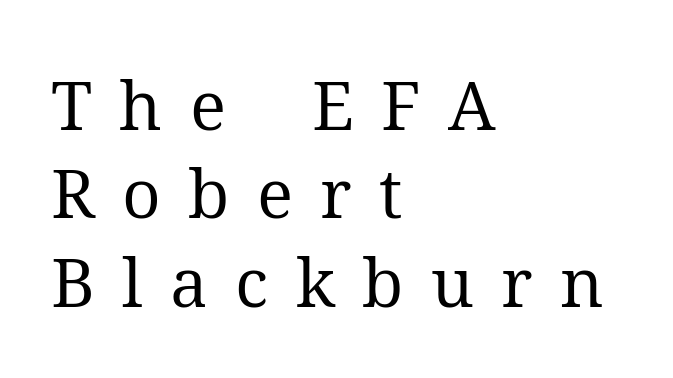
Do the characters align in a grid? No, the font is proportional. Weight: in the light-to-regular range. A bare baseline throughout the passage. This is roman type, the default non-slanted kind.
